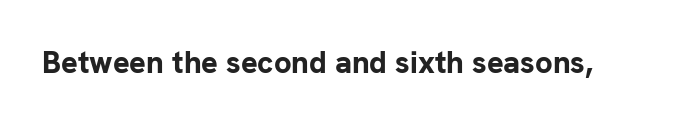
Q: Is the text bold? A: Yes.
Q: Is the text italic (slanted)? A: No, it is upright.
Q: Is the typeface a serif or a sans-serif typeface? A: Sans-serif.
Q: Is the text underlined? A: No.
Q: Is the spacing between letters normal or unusually wide? A: Normal.
Q: Width (condensed, normal, or wide)? A: Normal.
Q: Stroke contrast? A: Low.
Q: x-height? A: Medium.
Q: Monospaced? A: No.
